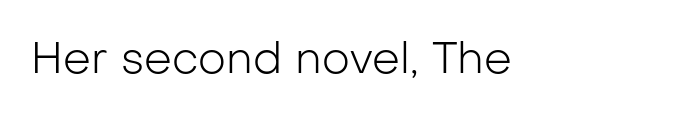
The image shows 44 px light sans-serif type, upright; set normal letter spacing, not underlined; low stroke contrast and a medium x-height.
